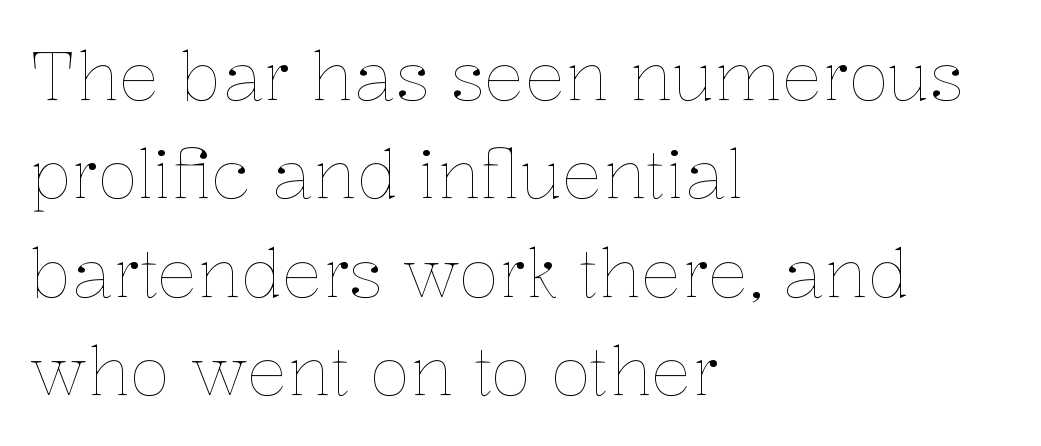
The image shows 67 px thin type, upright; set left-aligned, normal line spacing (1.47x), normal letter spacing, not underlined; low stroke contrast and a medium x-height.
